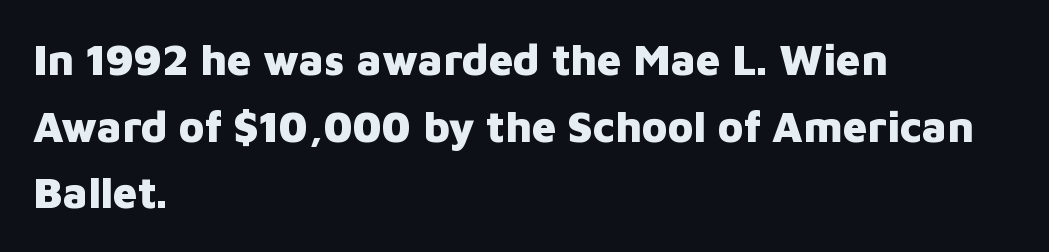
{"serif": "no", "italic": "no", "bold": "yes", "weight": "heavy", "width": "normal", "stroke_contrast": "low", "x_height": "medium", "monospaced": "no", "underline": "no", "align": "left", "line_spacing": "normal", "line_spacing_ratio": 1.55, "letter_spacing": "normal", "letter_spacing_em": 0.0, "glyph_px": 43}
